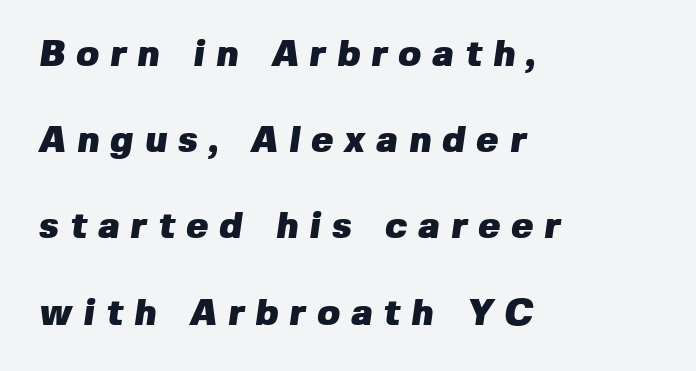
{"serif": "no", "bold": "yes", "weight": "heavy", "width": "normal", "stroke_contrast": "low", "x_height": "medium", "monospaced": "no", "underline": "no", "align": "left", "line_spacing": "loose", "line_spacing_ratio": 2.33, "letter_spacing": "wide", "letter_spacing_em": 0.3, "glyph_px": 37}
